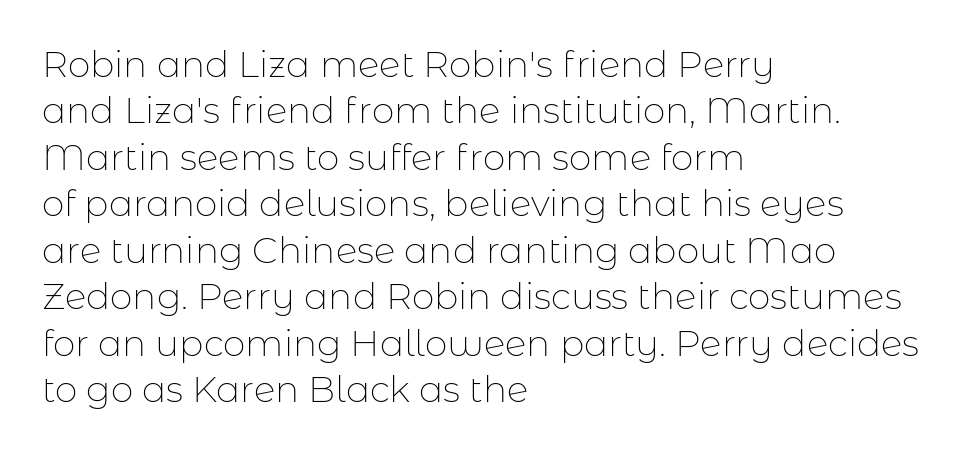
If you drew a line through each stem, it would be perfectly vertical. Any mark beneath the type? The region is blank. The characters are drawn with everyday or finer stroke widths. A typesetter would call this zero additional tracking.
